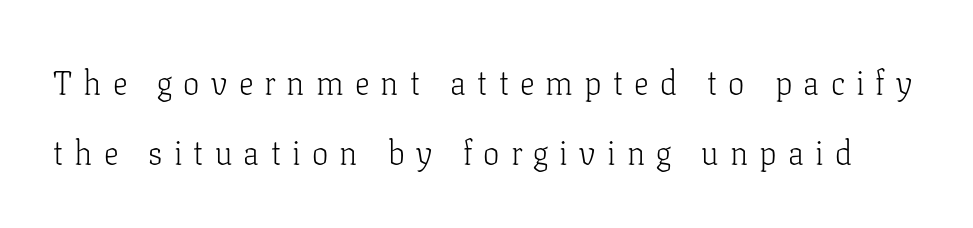
The image shows 33 px light serif type, upright; set loose line spacing (2.12x), unusually wide letter spacing (+0.34 em), not underlined; low stroke contrast and a medium x-height.
